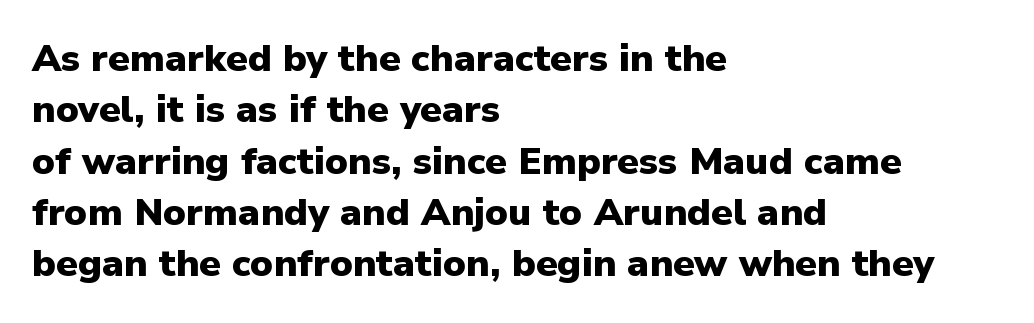
The image shows 38 px heavy sans-serif type, upright; set left-aligned, normal line spacing (1.35x), normal letter spacing, not underlined; low stroke contrast and a medium x-height.
